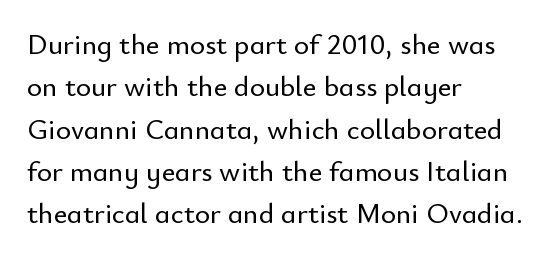
Q: Is the text italic (slanted)? A: No, it is upright.
Q: Is the typeface a serif or a sans-serif typeface? A: Sans-serif.
Q: Is the text underlined? A: No.
Q: How is the paragraph aligned? A: Left-aligned.
Q: Is the spacing between letters normal or unusually wide? A: Normal.
Q: Is the spacing between lines tight, normal or loose? A: Normal.
Q: Width (condensed, normal, or wide)? A: Normal.
Q: Stroke contrast? A: Low.
Q: x-height? A: Small.
Q: Monospaced? A: No.
